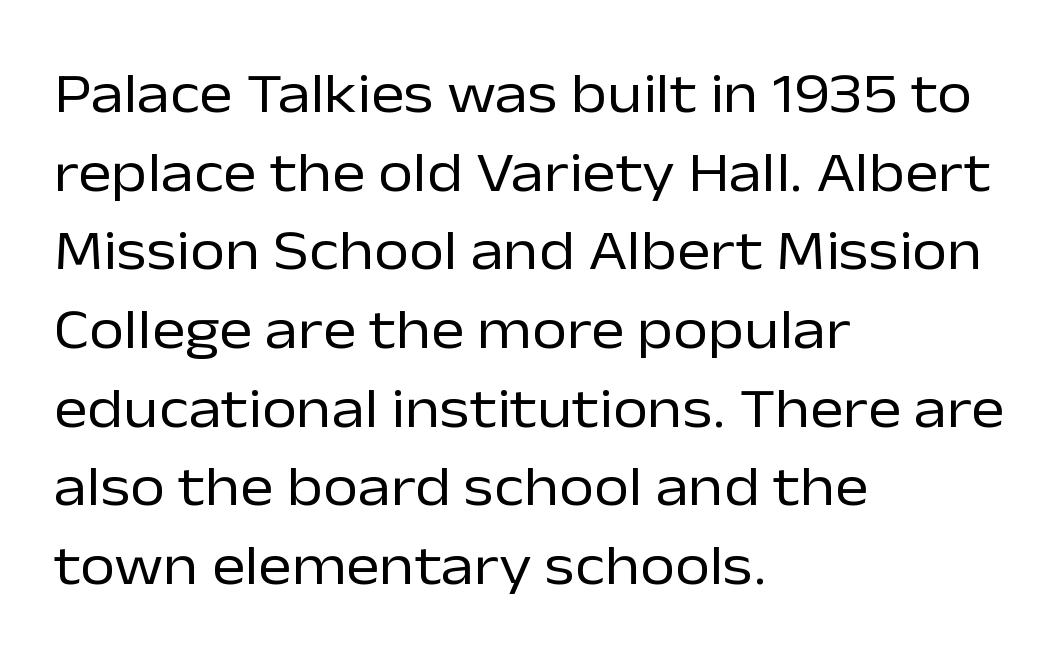
Q: Is the text bold? A: No.
Q: Is the text italic (slanted)? A: No, it is upright.
Q: Is the typeface a serif or a sans-serif typeface? A: Sans-serif.
Q: Is the text underlined? A: No.
Q: How is the paragraph aligned? A: Left-aligned.
Q: Is the spacing between letters normal or unusually wide? A: Normal.
Q: Is the spacing between lines tight, normal or loose? A: Normal.
Q: Width (condensed, normal, or wide)? A: Normal.
Q: Stroke contrast? A: Low.
Q: x-height? A: Medium.
Q: Monospaced? A: No.
